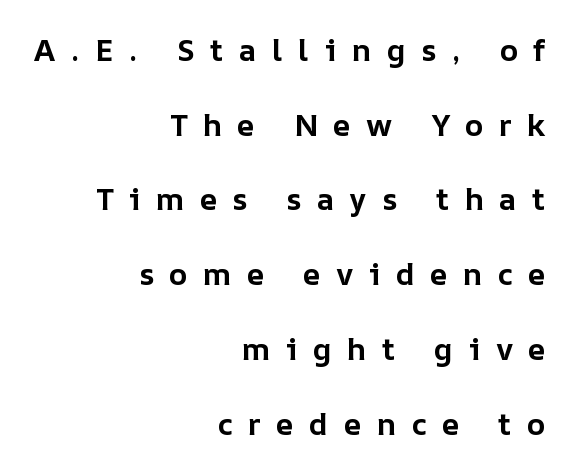
The characters look thick and weighty, a clear bold. Is the letter spacing exaggerated? Yes — the characters are pushed far apart. Students, observe: this is what heavily led, spacious text looks like. Do the characters align in a grid? No, the font is proportional. Each line ends at the same right margin while the left side varies.
